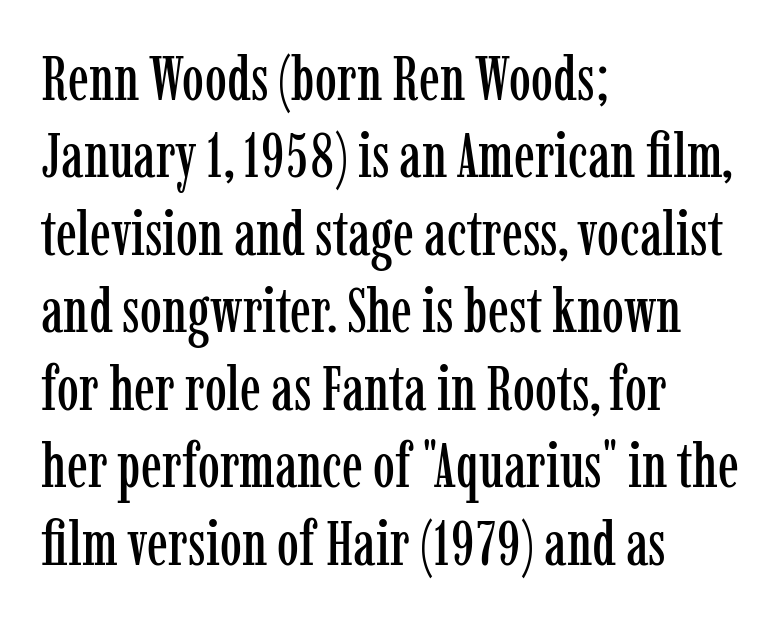
Short note: letters normally spaced. The passage shown is typeset with a serif family. Lines of text with bare space underneath. A classic flush-left, rag-right setting is used for this passage. Is this a fixed-width face? No — the glyphs have proportional, varying widths. If you drew a line through each stem, it would be perfectly vertical.
